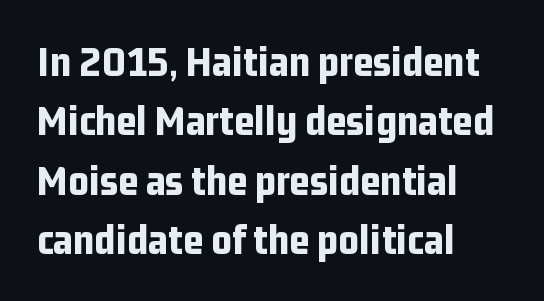
Default kerning and tracking; the words read as compact shapes. Has an underline been added? It has not. This sample has the flowing, uneven cadence of proportional lettering. Is this a sans? Yes — the strokes have no serifs.
